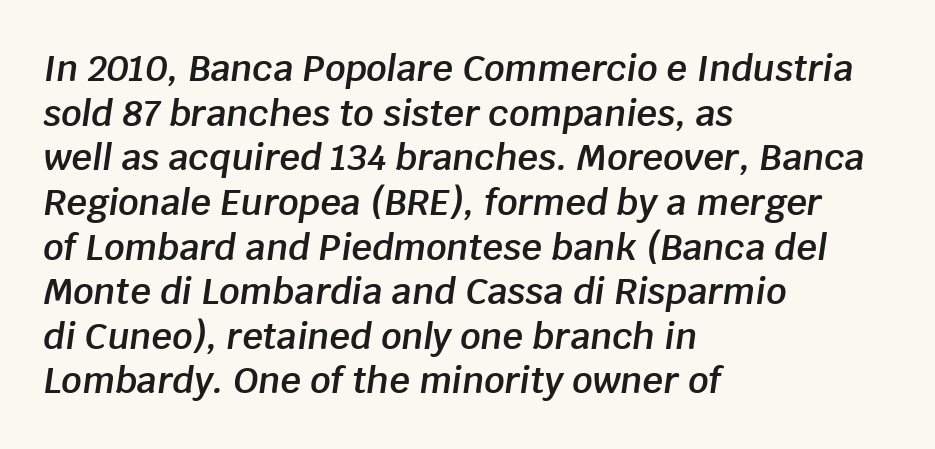
Q: Is the text bold? A: Semi-bold.
Q: Is the text italic (slanted)? A: Yes, it leans right by about 8 degrees.
Q: Is the text underlined? A: No.
Q: How is the paragraph aligned? A: Left-aligned.
Q: Is the spacing between letters normal or unusually wide? A: Normal.
Q: Width (condensed, normal, or wide)? A: Normal.
Q: Stroke contrast? A: Low.
Q: x-height? A: Large.
Q: Monospaced? A: No.
